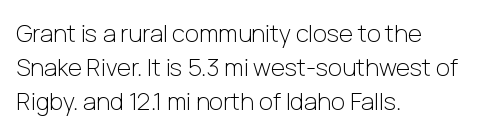
{"italic": "no", "bold": "no", "underline": "no", "align": "left", "line_spacing": "normal", "line_spacing_ratio": 1.42, "letter_spacing": "normal", "letter_spacing_em": 0.0, "glyph_px": 24}
